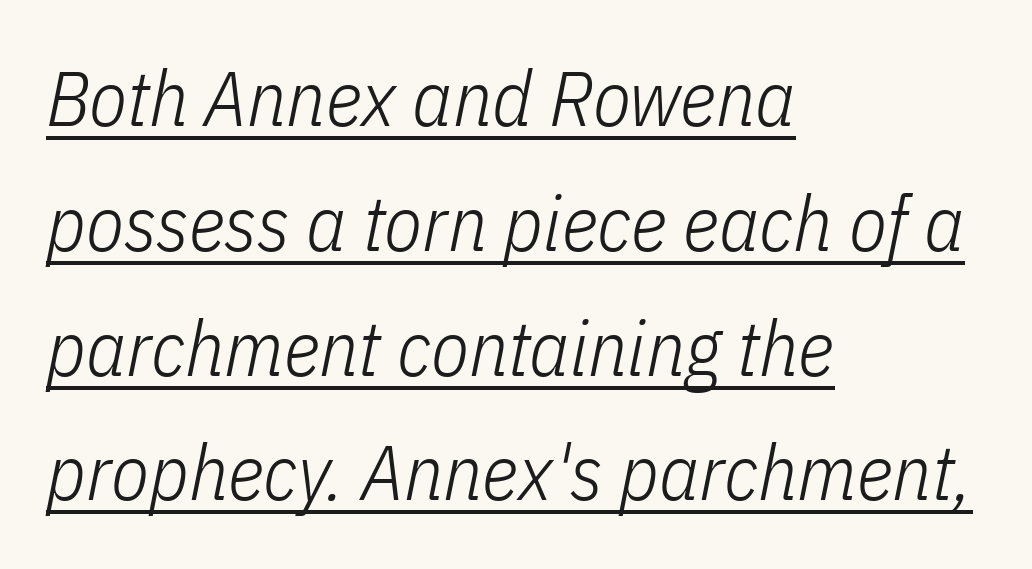
The image shows 78 px light, condensed type, italic (leaning right); set left-aligned, normal line spacing (1.6x), normal letter spacing, underlined; low stroke contrast and a medium x-height.
